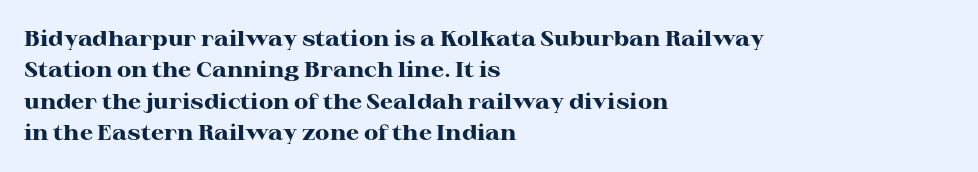
Set as a true bold cut, around the 700 mark. You can tell it's not italic because the verticals are truly vertical. Horizontally, the lines are justified to the leading edge only. Evenly set lines give the paragraph a standard silhouette. Just letters on the line, the space beneath them empty. Compared with typical body copy, the letter spacing here is the same.
